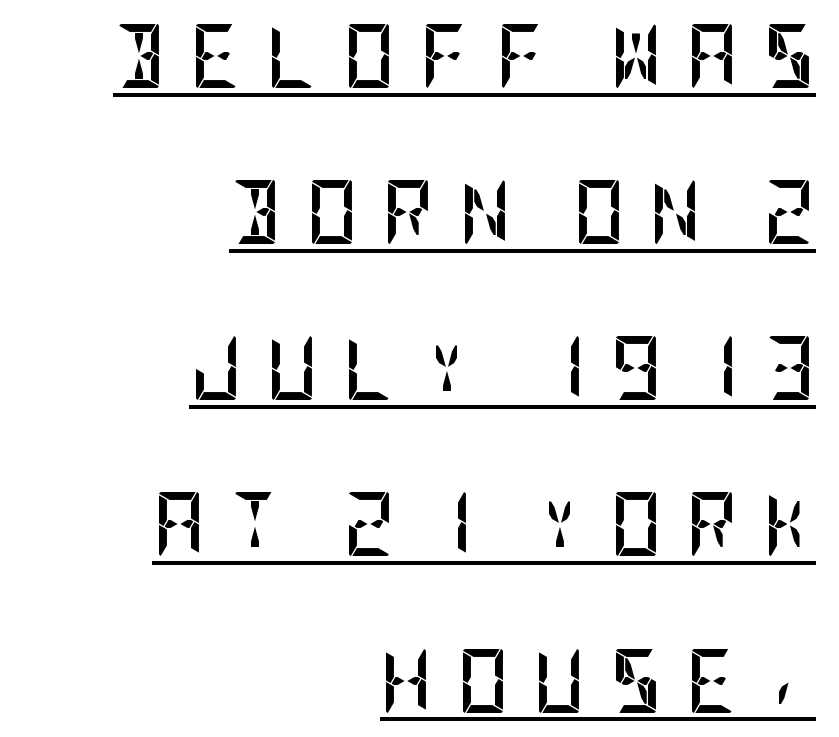
Q: Is the text bold? A: Yes.
Q: Is the text italic (slanted)? A: No, it is upright.
Q: Is the typeface a serif or a sans-serif typeface? A: Sans-serif.
Q: Is the text underlined? A: Yes.
Q: How is the paragraph aligned? A: Right-aligned.
Q: Is the spacing between letters normal or unusually wide? A: Unusually wide.
Q: Is the spacing between lines tight, normal or loose? A: Loose.
Q: Width (condensed, normal, or wide)? A: Condensed.
Q: Stroke contrast? A: Low.
Q: x-height? A: Large.
